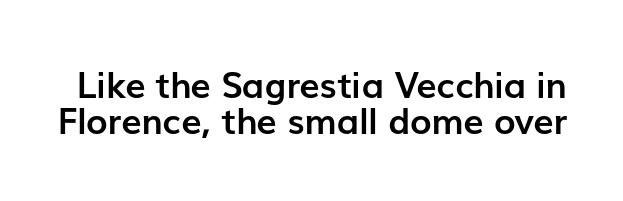
Lines of text with bare space underneath. Do the characters align in a grid? No, the font is proportional. The designer dialed line spacing down below the default. Here the glyphs are tracked normally, forming tight word shapes. The lettering stays uniformly vertical, giving the passage a roman look. The rendering shows plain stroke endings on the letterforms — a sans-serif design.
